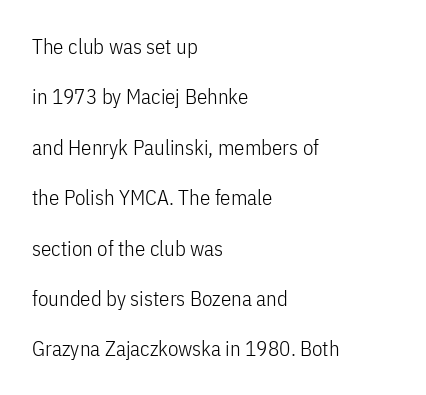
Short note: letters normally spaced. The line-height multiplier appears high, well above default. The typesetter chose a ragged-right arrangement here. Beneath every word, the page is bare. When letters stand straight like this, we call the style roman or upright. Stems here are at most as thick as an everyday book face.
